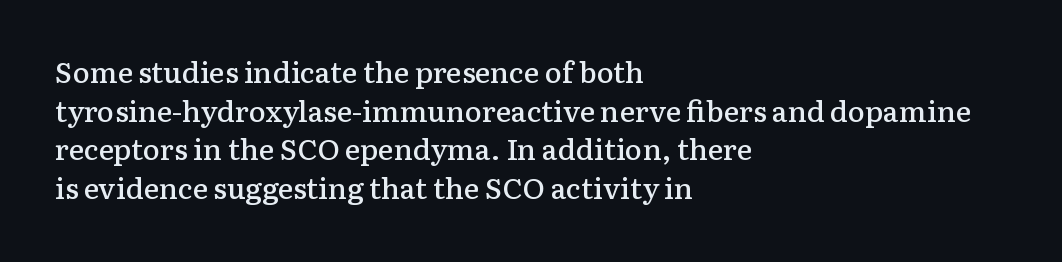
It's the straight-up-and-down kind of type. Is this a fixed-width face? No — the glyphs have proportional, varying widths. Look at the bottom of the vertical strokes: they flare into serifs here. Set as a demibold, roughly 600 on the weight scale. These lines are set flush left with a ragged right edge. In terms of letterspacing, this is plain default setting.
